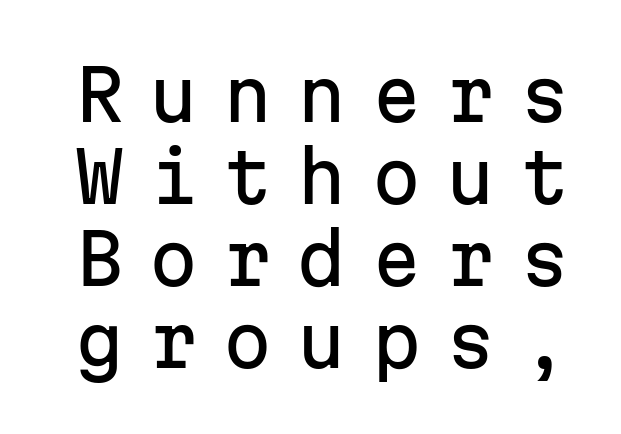
The image shows 70 px sans-serif type, upright, monospaced; set line spacing 1.17x, unusually wide letter spacing (+0.36 em), not underlined; low stroke contrast and a medium x-height.
